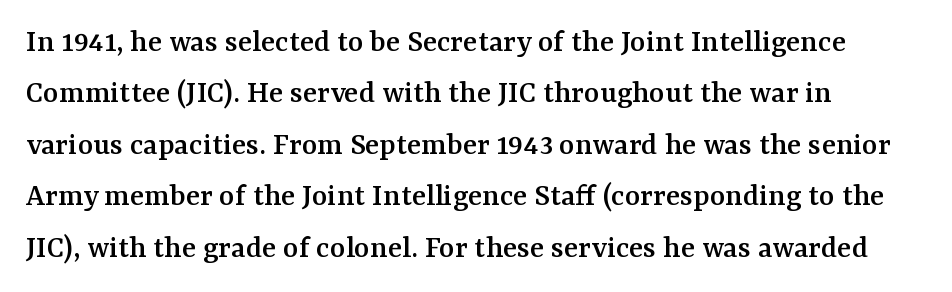
The image shows 33 px serif type, upright; set left-aligned, normal line spacing (1.56x), normal letter spacing, not underlined; medium stroke contrast and a medium x-height.
